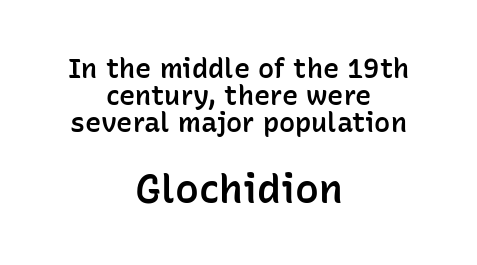
Caption: standard tracking, unaltered. The later block is typeset at a bigger size than the earlier block. Lines of text with bare space underneath. A fair bit of extra ink — the face is semibold, not bold. The compositor balanced each line on the midline. In terms of posture, this sample is upright.
